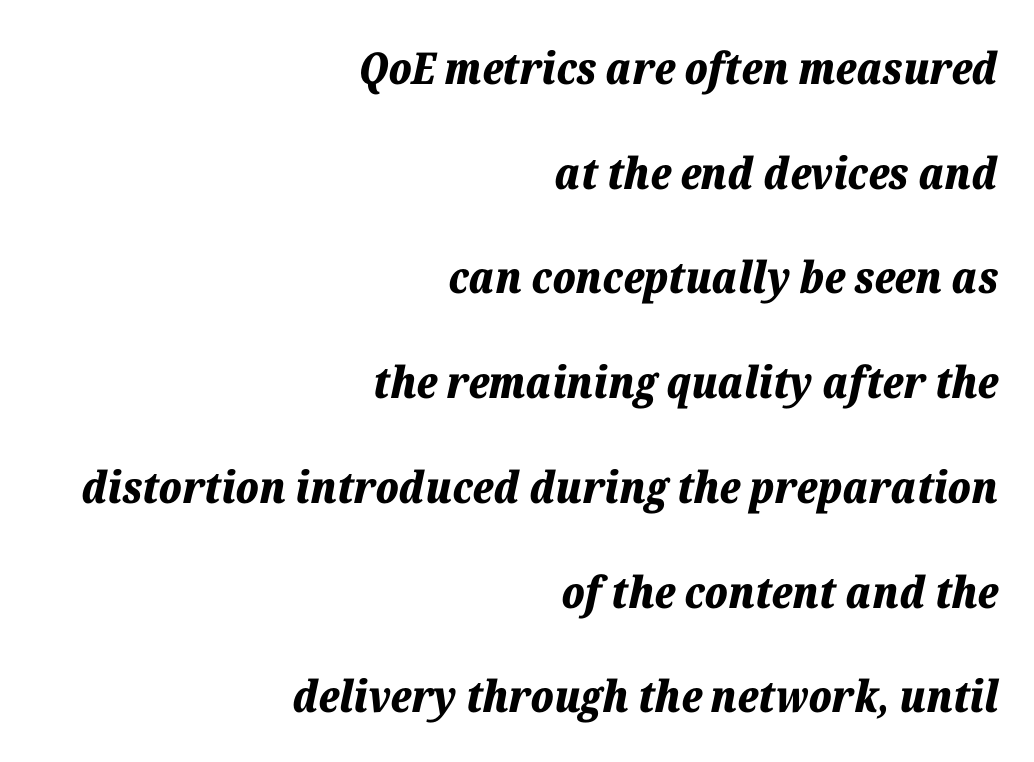
The image shows 44 px bold type, italic (leaning right); set right-aligned, loose line spacing (2.38x), normal letter spacing, not underlined; low stroke contrast and a medium x-height.
